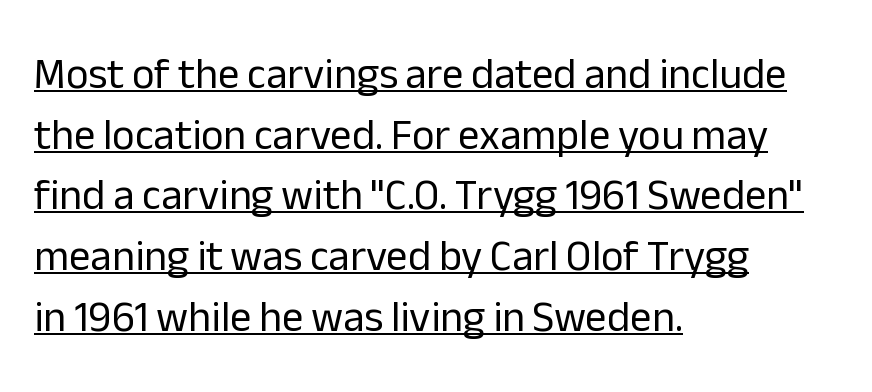
{"serif": "no", "italic": "no", "bold": "no", "weight": "regular", "width": "normal", "stroke_contrast": "low", "x_height": "medium", "monospaced": "no", "underline": "yes", "align": "left", "line_spacing": "normal", "line_spacing_ratio": 1.41, "letter_spacing": "normal", "letter_spacing_em": 0.0, "glyph_px": 43}
